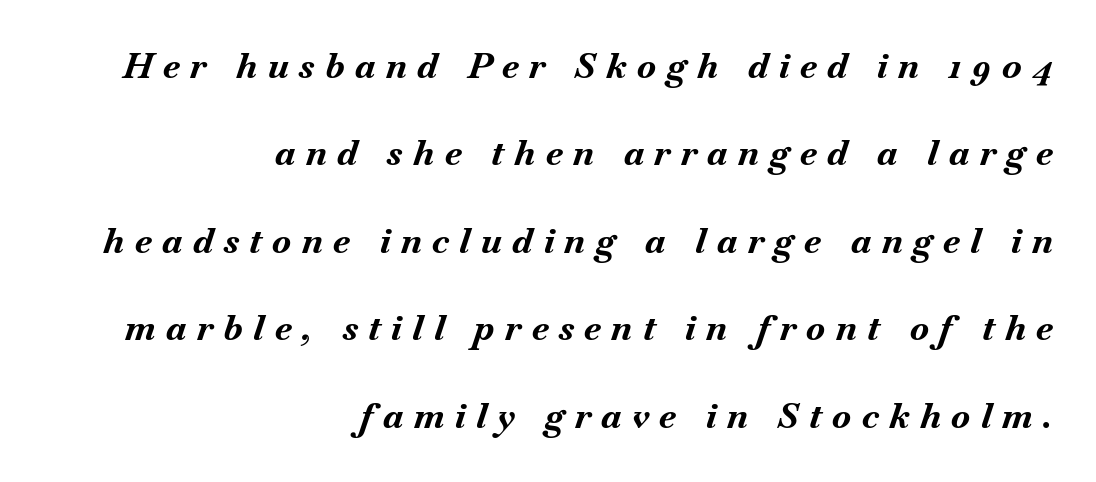
Q: Is the text bold? A: Yes.
Q: Is the text italic (slanted)? A: Yes, it leans right by about 18 degrees.
Q: Is the text underlined? A: No.
Q: How is the paragraph aligned? A: Right-aligned.
Q: Is the spacing between letters normal or unusually wide? A: Unusually wide.
Q: Is the spacing between lines tight, normal or loose? A: Loose.
Q: Width (condensed, normal, or wide)? A: Normal.
Q: Stroke contrast? A: Medium.
Q: x-height? A: Small.
Q: Monospaced? A: No.
